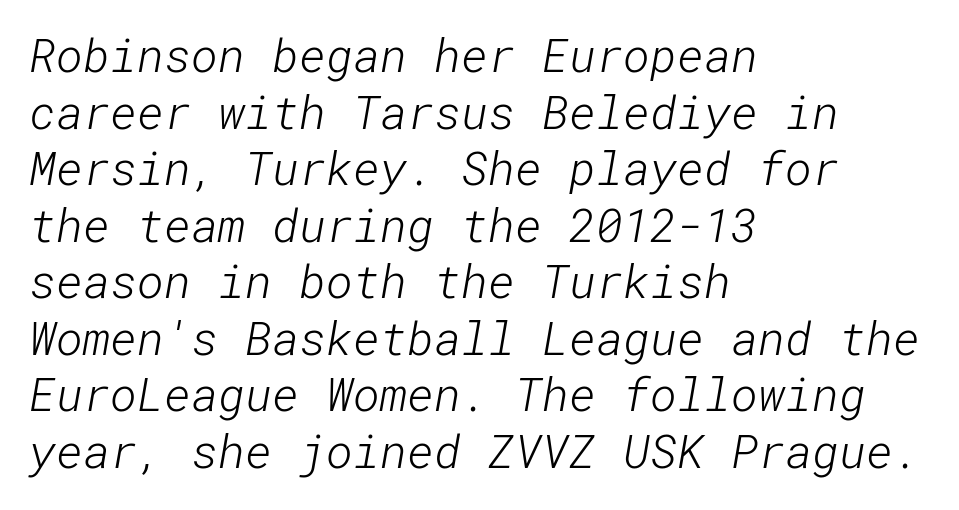
The image shows 46 px light sans-serif type; set left-aligned, line spacing 1.23x, normal letter spacing, not underlined; low stroke contrast and a medium x-height.
